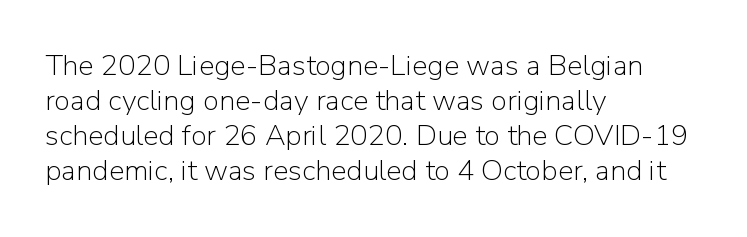
Only glyphs here, with clear space below each row. The typesetter chose a ragged-right arrangement here. This sample has the flowing, uneven cadence of proportional lettering. This sample uses plain, unmodified letter spacing.
